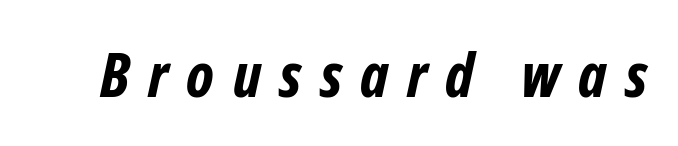
Nope, no serifs anywhere on these letters. Note the varied advance widths — an 'i' is clearly narrower than an 'm'. Unmarked baselines from the first word to the last. Letter spacing: wide. Summary of weight: heavy, a full bold.
